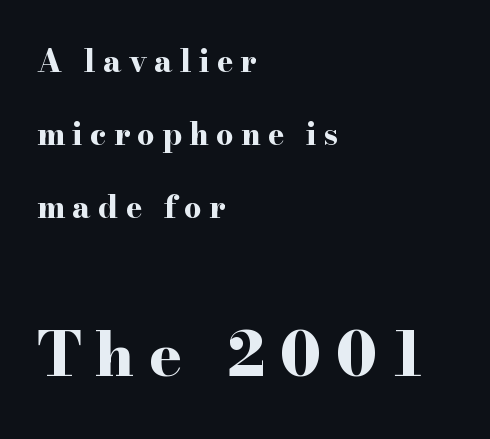
{"serif": "yes", "italic": "no", "bold": "yes", "weight": "bold", "width": "wide", "stroke_contrast": "high", "x_height": "small", "monospaced": "no", "underline": "no", "align": "left", "line_spacing": "loose", "line_spacing_ratio": 2.36, "letter_spacing": "wide", "letter_spacing_em": 0.23, "larger_block": "second", "size_ratio": 2.0, "glyph_px": 62}
